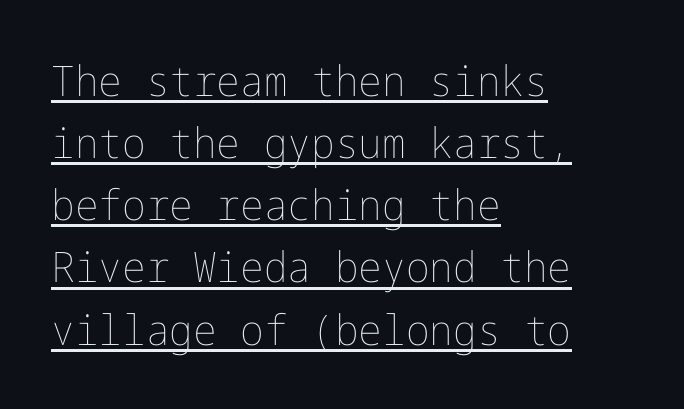
Does the copy run flush right? No — it runs flush left. The rendering uses a moderate line-height, typical for paragraphs. Unlike italic type, these characters show no tilt at all. Has an underline been added? It has. Is the stroke heavy? The answer is a plain regular-or-lighter. Standard letterfit; no display-style spreading of the glyphs.
